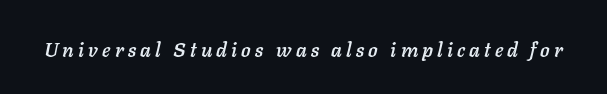
Q: Is the text italic (slanted)? A: Yes, it leans right by about 11 degrees.
Q: Is the text underlined? A: No.
Q: Is the spacing between letters normal or unusually wide? A: Unusually wide.
